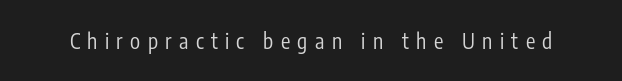
The image shows 21 px text type, upright; set unusually wide letter spacing (+0.35 em), not underlined.
